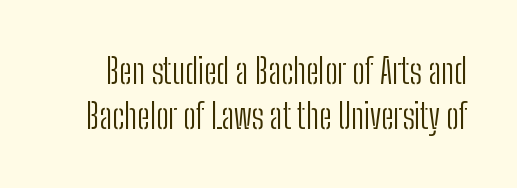
{"serif": "no", "italic": "no", "bold": "no", "weight": "light", "width": "condensed", "stroke_contrast": "low", "x_height": "medium", "monospaced": "no", "underline": "no", "line_spacing": "normal", "line_spacing_ratio": 1.33, "letter_spacing": "normal", "letter_spacing_em": 0.0, "glyph_px": 34}
